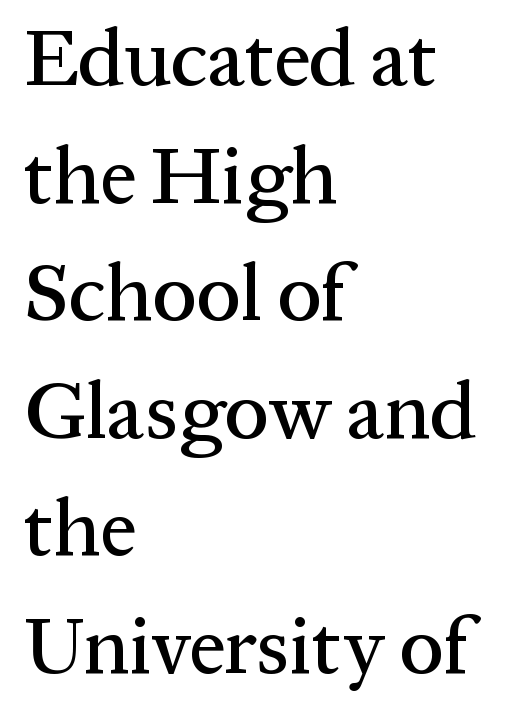
Q: Is the text italic (slanted)? A: No, it is upright.
Q: Is the typeface a serif or a sans-serif typeface? A: Serif.
Q: Is the text underlined? A: No.
Q: How is the paragraph aligned? A: Left-aligned.
Q: Is the spacing between letters normal or unusually wide? A: Normal.
Q: Is the spacing between lines tight, normal or loose? A: Normal.
Q: Width (condensed, normal, or wide)? A: Normal.
Q: Stroke contrast? A: Medium.
Q: x-height? A: Medium.
Q: Monospaced? A: No.
